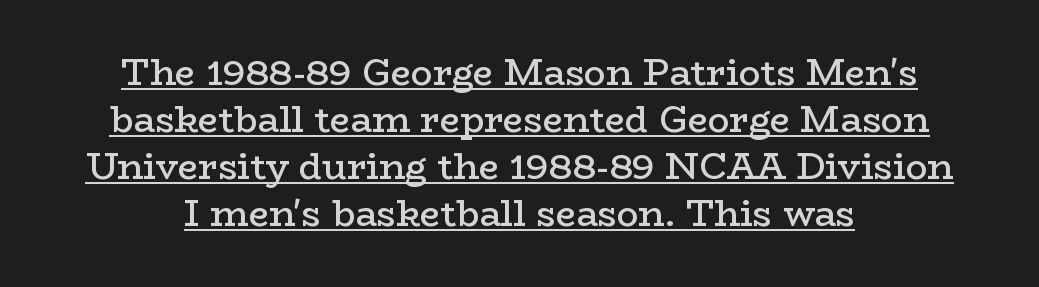
The typeface chosen for these lines features serifs. Is there much room between lines? A standard amount, neither cramped nor airy. Where is the straight margin? There isn't one; the lines are centered. The passage shown is typed in a proportional face where columns would drift.
